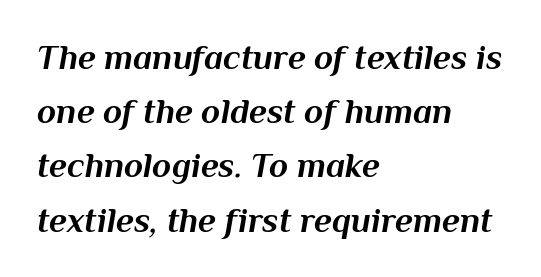
Q: Is the text bold? A: Yes.
Q: Is the text italic (slanted)? A: Yes, it leans right by about 10 degrees.
Q: Is the text underlined? A: No.
Q: How is the paragraph aligned? A: Left-aligned.
Q: Is the spacing between letters normal or unusually wide? A: Normal.
Q: Is the spacing between lines tight, normal or loose? A: Normal.
Q: Width (condensed, normal, or wide)? A: Normal.
Q: Stroke contrast? A: Medium.
Q: x-height? A: Medium.
Q: Monospaced? A: No.
